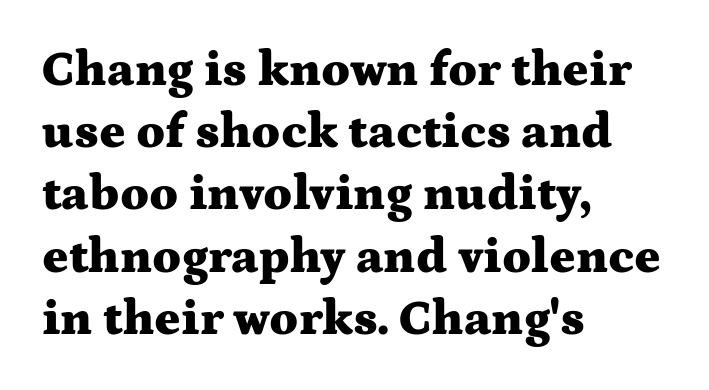
{"serif": "yes", "italic": "no", "bold": "yes", "weight": "heavy", "width": "wide", "stroke_contrast": "medium", "x_height": "medium", "monospaced": "no", "underline": "no", "align": "left", "line_spacing": "normal", "line_spacing_ratio": 1.27, "letter_spacing": "normal", "letter_spacing_em": 0.0, "glyph_px": 49}
